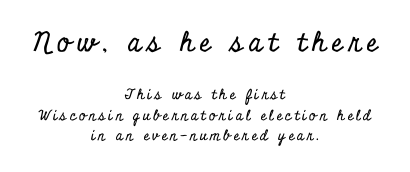
Q: Is the text italic (slanted)? A: Yes.
Q: Is the text underlined? A: No.
Q: How is the paragraph aligned? A: Centered.
Q: Is the spacing between letters normal or unusually wide? A: Unusually wide.
Q: Is the spacing between lines tight, normal or loose? A: Normal.
Q: Which block of text is set in a larger size, the first (top) or the second (bottom)? A: The first (top) one.
